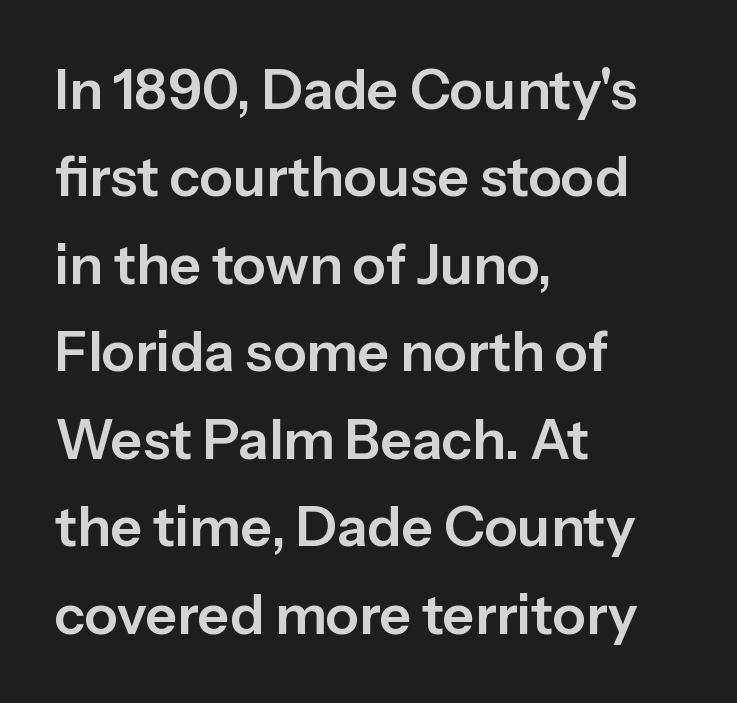
{"serif": "no", "italic": "no", "width": "normal", "stroke_contrast": "low", "x_height": "medium", "monospaced": "no", "underline": "no", "align": "left", "line_spacing": "normal", "line_spacing_ratio": 1.59, "letter_spacing": "normal", "letter_spacing_em": 0.0, "glyph_px": 55}
